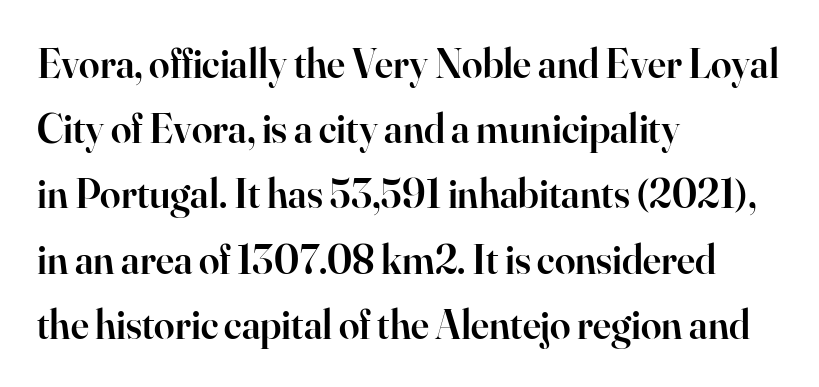
{"serif": "yes", "italic": "no", "bold": "semi", "weight": "semibold", "width": "normal", "stroke_contrast": "high", "x_height": "small", "monospaced": "no", "underline": "no", "align": "left", "line_spacing": "normal", "line_spacing_ratio": 1.59, "letter_spacing": "normal", "letter_spacing_em": 0.0, "glyph_px": 41}
